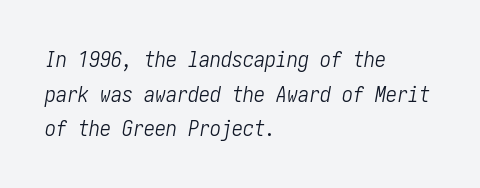
Horizontal bands of white between lines are of average thickness. Reading down the block, your eye returns to a fixed left position each line. Here the glyphs are tracked normally, forming tight word shapes. The face used here has a pronounced slope to its letters.
